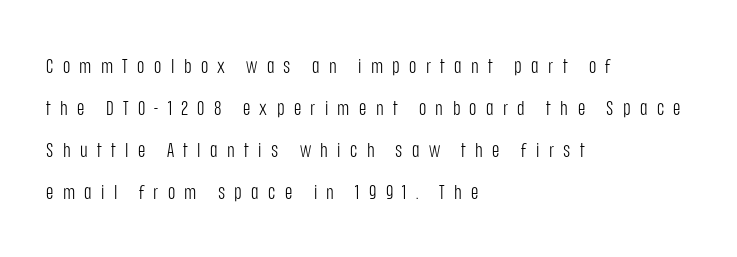
Q: Is the text bold? A: No.
Q: Is the text italic (slanted)? A: No, it is upright.
Q: Is the text underlined? A: No.
Q: How is the paragraph aligned? A: Left-aligned.
Q: Is the spacing between letters normal or unusually wide? A: Unusually wide.
Q: Is the spacing between lines tight, normal or loose? A: Loose.
